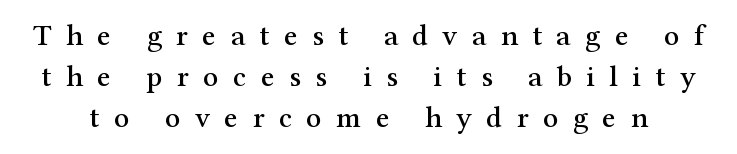
These lines sit exactly where default settings would place them. Check the space under the baseline: it is left empty. In terms of letterform style, serifs are clearly present. Characters remain perfectly vertical along every line. Observe the wide spacing: letters keep a clear distance from each other. Think of a printed novel: that variable character pitch is what you see here.
